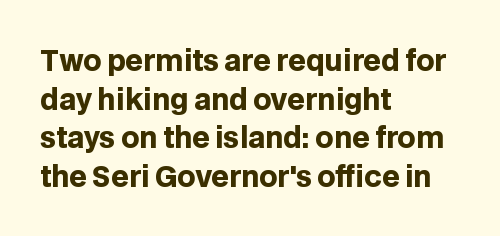
The image shows 28 px heavy sans-serif type, upright; set left-aligned, normal line spacing (1.38x), normal letter spacing, not underlined; low stroke contrast and a large x-height.
